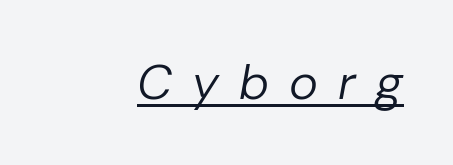
Q: Is the text bold? A: No.
Q: Is the text italic (slanted)? A: Yes, it leans right by about 10 degrees.
Q: Is the text underlined? A: Yes.
Q: Is the spacing between letters normal or unusually wide? A: Unusually wide.
Q: Width (condensed, normal, or wide)? A: Normal.
Q: Stroke contrast? A: Low.
Q: x-height? A: Medium.
Q: Monospaced? A: No.
